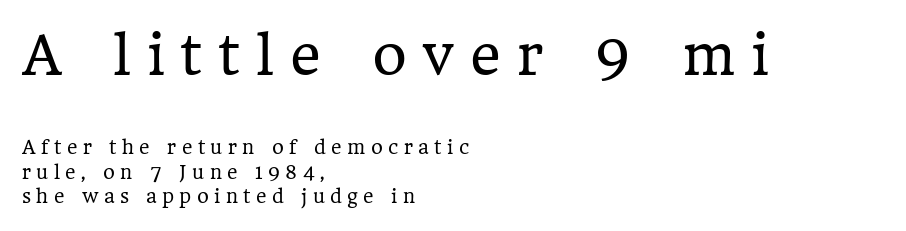
Q: Is the text bold? A: No.
Q: Is the text italic (slanted)? A: No, it is upright.
Q: Is the typeface a serif or a sans-serif typeface? A: Serif.
Q: Is the text underlined? A: No.
Q: How is the paragraph aligned? A: Left-aligned.
Q: Is the spacing between letters normal or unusually wide? A: Unusually wide.
Q: Is the spacing between lines tight, normal or loose? A: Normal.
Q: Which block of text is set in a larger size, the first (top) or the second (bottom)? A: The first (top) one.
Q: Width (condensed, normal, or wide)? A: Normal.
Q: Stroke contrast? A: Low.
Q: x-height? A: Medium.
Q: Monospaced? A: No.
